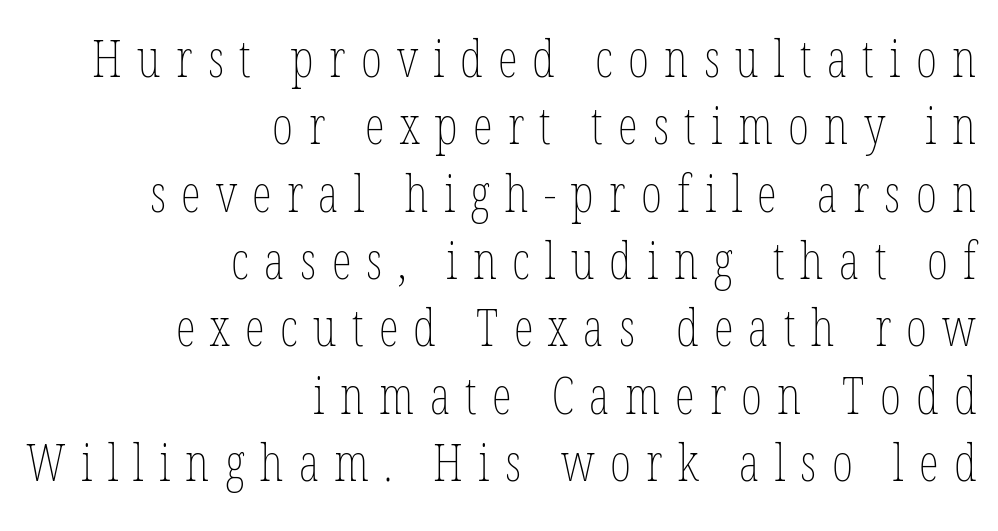
The image shows 51 px thin, condensed type, upright; set right-aligned, normal line spacing (1.32x), unusually wide letter spacing (+0.3 em), not underlined; low stroke contrast and a medium x-height.
